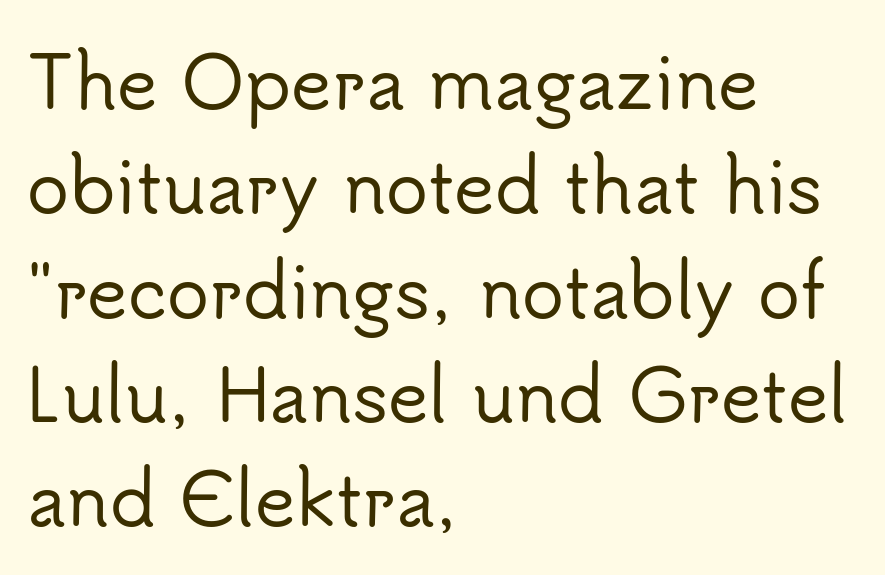
Honestly, the letter spacing is just normal — you wouldn't notice it. In terms of letterform style, serifs are entirely absent. This sample has the flowing, uneven cadence of proportional lettering. Notice how the stems are strictly vertical — no italics here. Students, observe: this is what conventionally led text looks like. The gap between lines stays unmarked.
